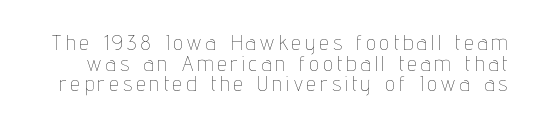
{"italic": "no", "bold": "no", "underline": "no", "line_spacing": "tight", "line_spacing_ratio": 0.98, "letter_spacing": "wide", "letter_spacing_em": 0.22, "glyph_px": 21}
